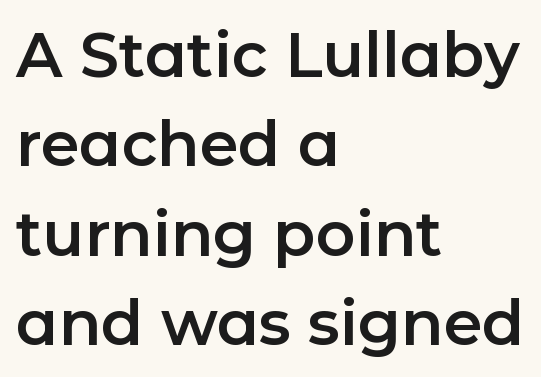
The image shows 62 px sans-serif type, upright; set left-aligned, normal line spacing (1.44x), normal letter spacing, not underlined; low stroke contrast and a medium x-height.
